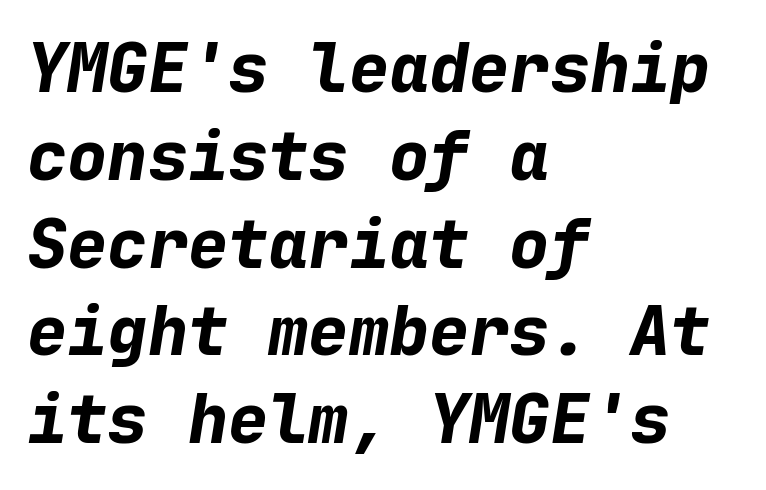
The image shows 67 px bold type, italic (leaning right), monospaced; set left-aligned, normal line spacing (1.31x), normal letter spacing, not underlined; low stroke contrast and a medium x-height.
